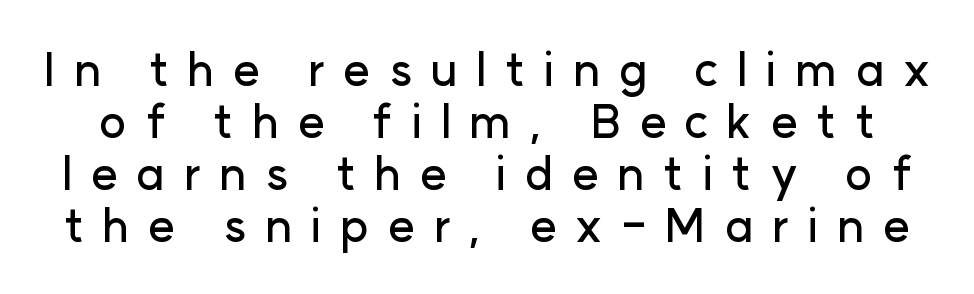
{"serif": "no", "italic": "no", "width": "normal", "stroke_contrast": "low", "x_height": "medium", "monospaced": "no", "underline": "no", "line_spacing": "tight", "line_spacing_ratio": 1.13, "letter_spacing": "wide", "letter_spacing_em": 0.4, "glyph_px": 46}
